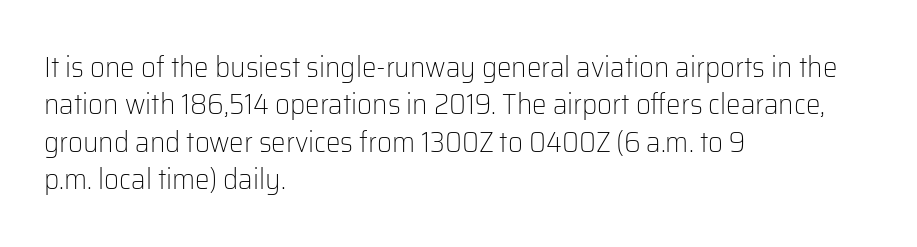
The type is set solid horizontally, with unmodified tracking. Check where the strokes stop: nothing finishes them off — pure sans. Looks like regular typesetting: each glyph gets only the width it needs. The area under the type is left untouched.
